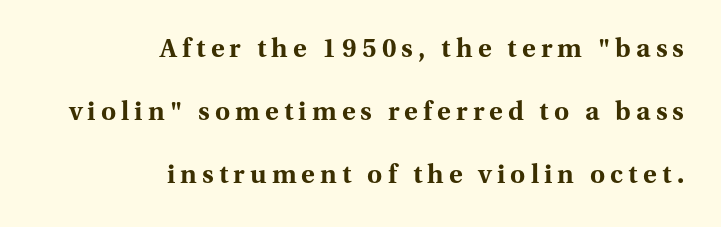
The image shows 26 px bold type, upright; set right-aligned, loose line spacing (2.42x), unusually wide letter spacing (+0.2 em), not underlined.
